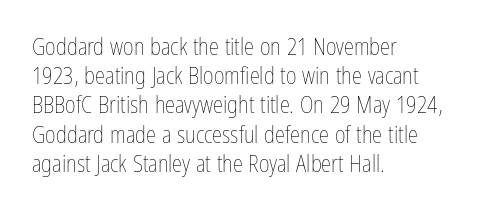
{"italic": "no", "bold": "no", "underline": "no", "align": "left", "line_spacing": "normal", "line_spacing_ratio": 1.27, "letter_spacing": "normal", "letter_spacing_em": 0.0, "glyph_px": 23}
